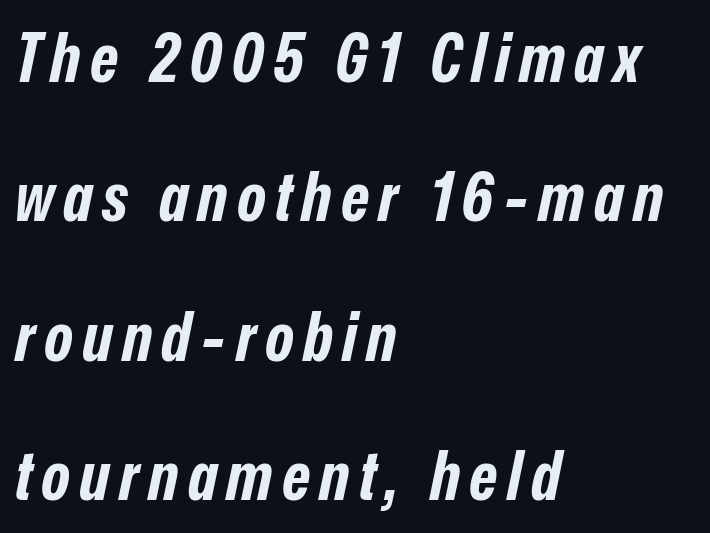
Every row of glyphs begins at an identical x-position on the left. Quick note: interline space is abundant. Slant detected: the letters are inclined. Here the designer chose a conventional face with non-uniform glyph widths. Heavy-handed strokes throughout: this text is bold. The string is rendered with underlining switched off.
